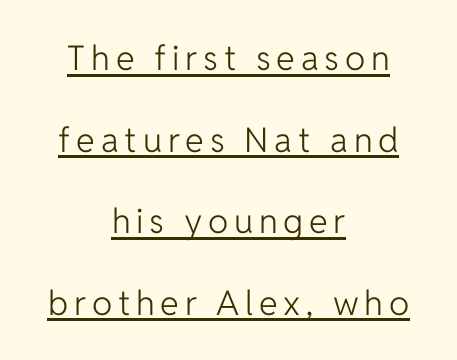
{"serif": "no", "italic": "no", "bold": "no", "weight": "light", "width": "normal", "stroke_contrast": "low", "x_height": "medium", "monospaced": "no", "underline": "yes", "align": "center", "line_spacing": "loose", "line_spacing_ratio": 2.4, "glyph_px": 34}
